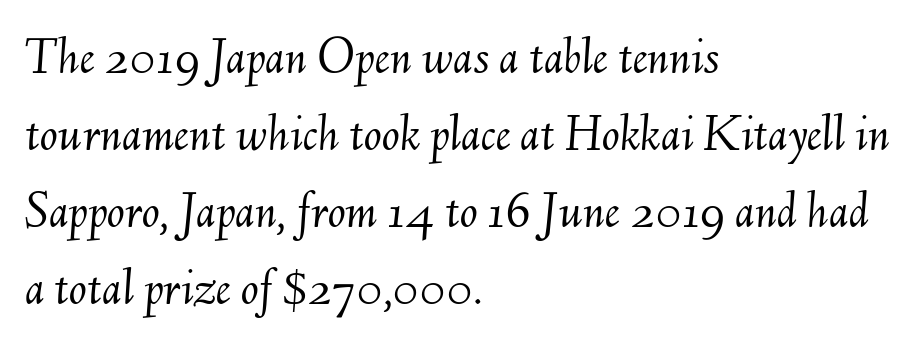
Q: Is the text bold? A: No.
Q: Is the text italic (slanted)? A: Yes, it leans right by about 6 degrees.
Q: Is the text underlined? A: No.
Q: How is the paragraph aligned? A: Left-aligned.
Q: Is the spacing between letters normal or unusually wide? A: Normal.
Q: Is the spacing between lines tight, normal or loose? A: Normal.
Q: Width (condensed, normal, or wide)? A: Normal.
Q: Stroke contrast? A: Medium.
Q: x-height? A: Small.
Q: Monospaced? A: No.
